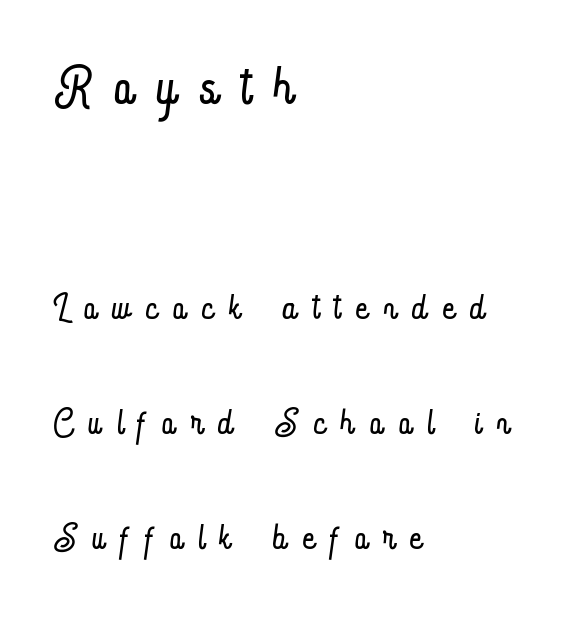
Teacher's note: observe the even left margin — that is flush-left alignment. Looks like regular typesetting: each glyph gets only the width it needs. Stems here are at most as thick as an everyday book face.
